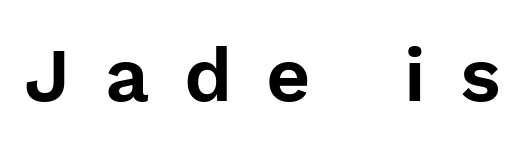
The image shows 77 px sans-serif type, upright; set unusually wide letter spacing (+0.45 em), not underlined; low stroke contrast and a medium x-height.
